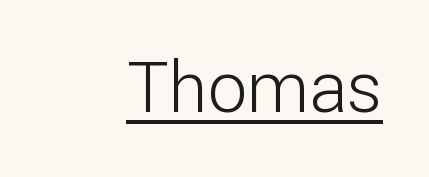
The image shows 70 px light sans-serif type, upright; set normal letter spacing, underlined; low stroke contrast and a medium x-height.
